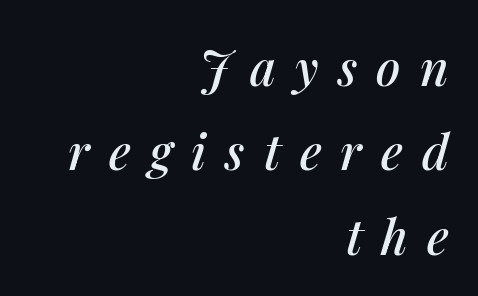
{"italic": "yes", "lean": "right", "slant_degrees": 14, "width": "normal", "stroke_contrast": "medium", "x_height": "medium", "monospaced": "no", "underline": "no", "align": "right", "line_spacing_ratio": 1.72, "letter_spacing": "wide", "letter_spacing_em": 0.39, "glyph_px": 49}
